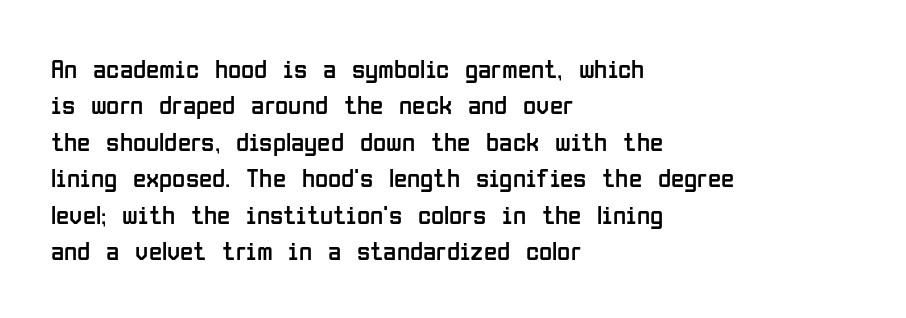
The image shows 27 px text type, upright; set left-aligned, normal line spacing (1.35x), normal letter spacing, not underlined.
